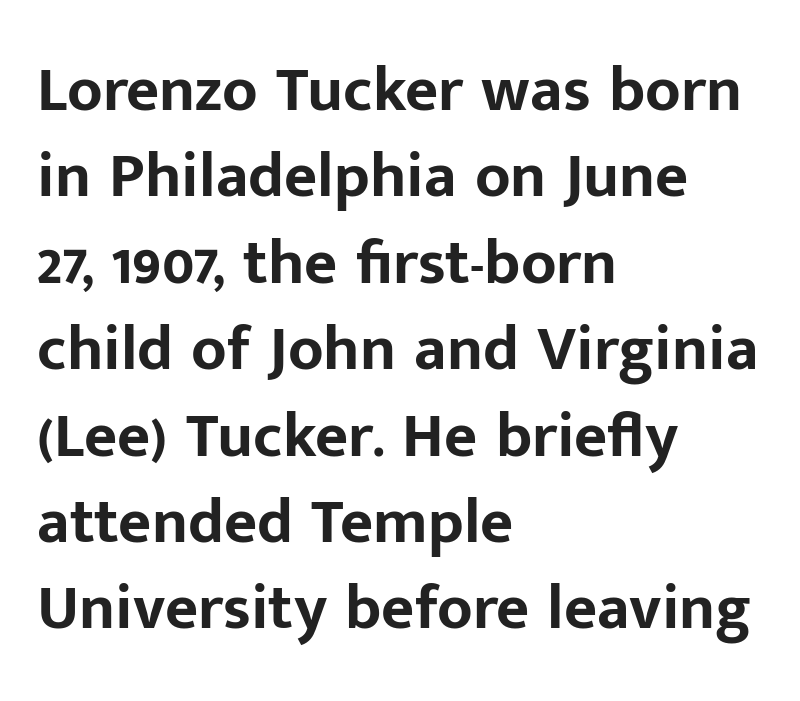
The image shows 64 px bold sans-serif type, upright; set left-aligned, normal line spacing (1.35x), normal letter spacing, not underlined; low stroke contrast and a medium x-height.
